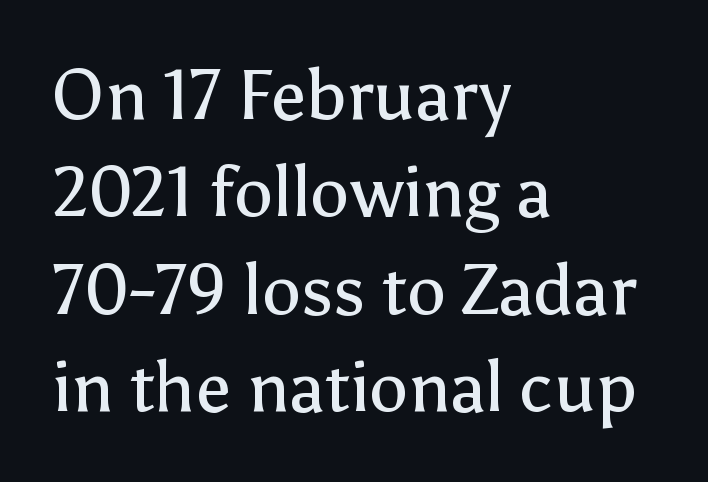
Q: Is the text bold? A: No.
Q: Is the text italic (slanted)? A: No, it is upright.
Q: Is the typeface a serif or a sans-serif typeface? A: Sans-serif.
Q: Is the text underlined? A: No.
Q: How is the paragraph aligned? A: Left-aligned.
Q: Is the spacing between letters normal or unusually wide? A: Normal.
Q: Is the spacing between lines tight, normal or loose? A: Normal.
Q: Width (condensed, normal, or wide)? A: Normal.
Q: Stroke contrast? A: Low.
Q: x-height? A: Medium.
Q: Monospaced? A: No.
